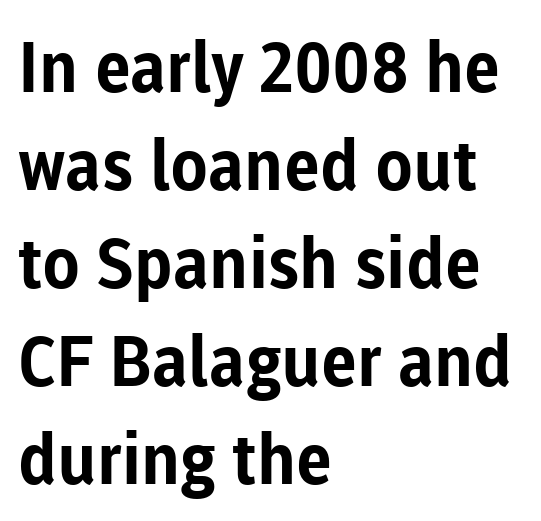
Q: Is the text bold? A: Yes.
Q: Is the text italic (slanted)? A: No, it is upright.
Q: Is the typeface a serif or a sans-serif typeface? A: Sans-serif.
Q: Is the text underlined? A: No.
Q: How is the paragraph aligned? A: Left-aligned.
Q: Is the spacing between letters normal or unusually wide? A: Normal.
Q: Is the spacing between lines tight, normal or loose? A: Normal.
Q: Width (condensed, normal, or wide)? A: Normal.
Q: Stroke contrast? A: Low.
Q: x-height? A: Medium.
Q: Monospaced? A: No.
